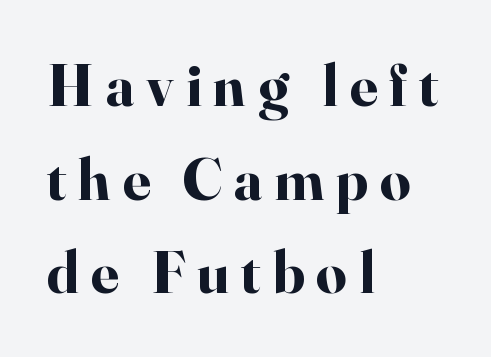
{"serif": "yes", "italic": "no", "bold": "yes", "weight": "bold", "width": "normal", "stroke_contrast": "high", "x_height": "small", "monospaced": "no", "underline": "no", "align": "left", "line_spacing": "normal", "line_spacing_ratio": 1.56, "letter_spacing": "wide", "letter_spacing_em": 0.2, "glyph_px": 60}
